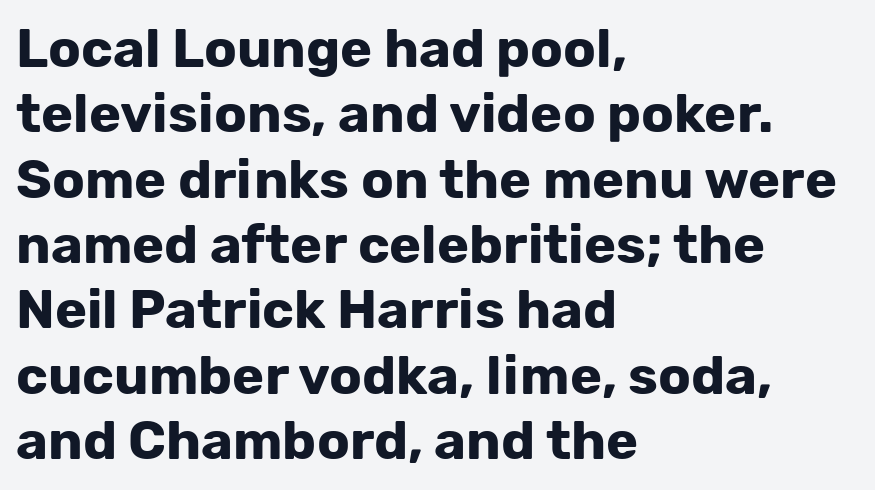
The image shows 54 px bold sans-serif type, upright; set left-aligned, line spacing 1.21x, normal letter spacing, not underlined; low stroke contrast and a medium x-height.
